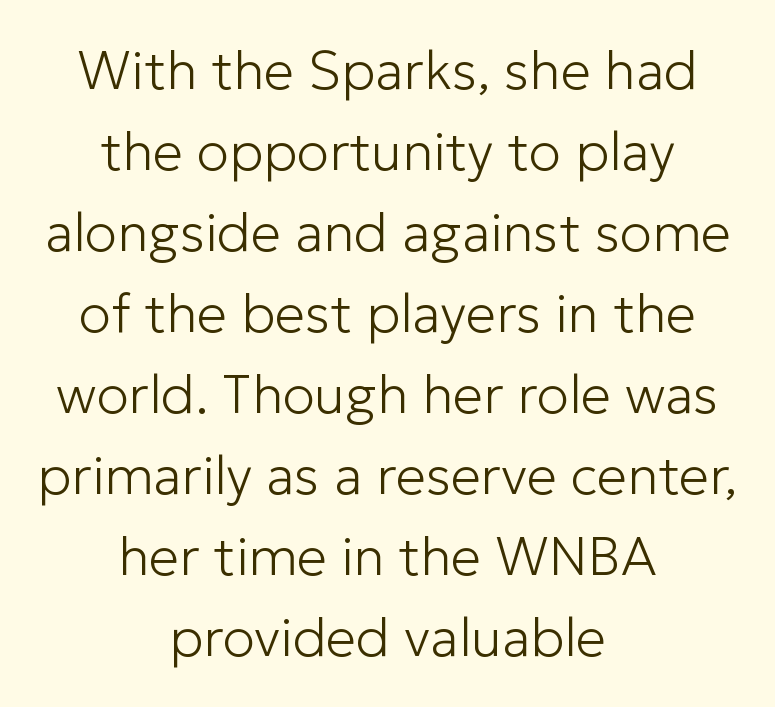
Q: Is the text bold? A: No.
Q: Is the text italic (slanted)? A: No, it is upright.
Q: Is the typeface a serif or a sans-serif typeface? A: Sans-serif.
Q: Is the text underlined? A: No.
Q: How is the paragraph aligned? A: Centered.
Q: Is the spacing between letters normal or unusually wide? A: Normal.
Q: Is the spacing between lines tight, normal or loose? A: Normal.
Q: Width (condensed, normal, or wide)? A: Normal.
Q: Stroke contrast? A: Low.
Q: x-height? A: Medium.
Q: Monospaced? A: No.
